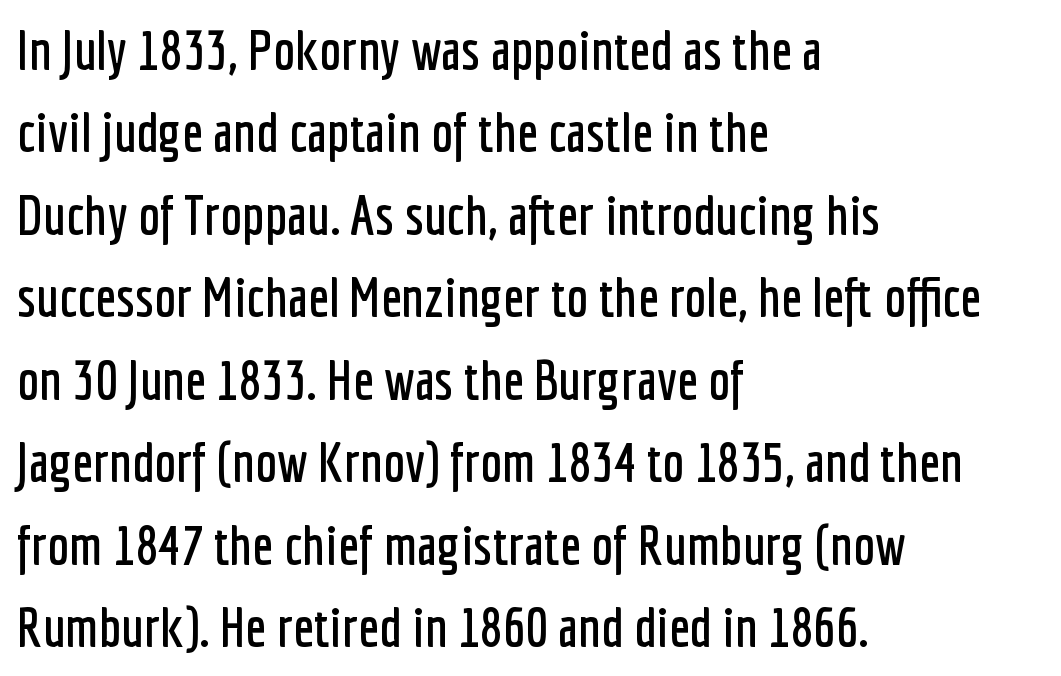
The image shows 55 px condensed sans-serif type, upright; set left-aligned, normal line spacing (1.5x), normal letter spacing, not underlined; low stroke contrast and a medium x-height.
